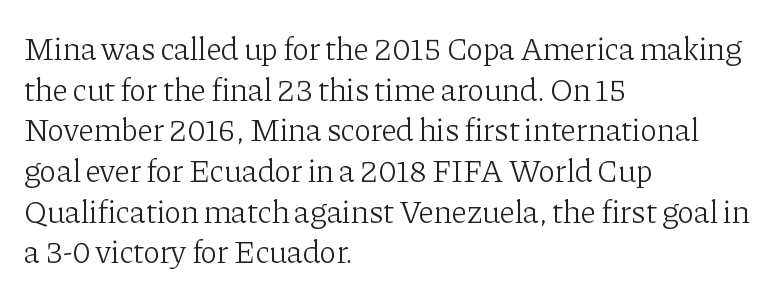
{"serif": "yes", "italic": "no", "bold": "no", "weight": "light", "width": "normal", "stroke_contrast": "low", "x_height": "medium", "monospaced": "no", "underline": "no", "align": "left", "line_spacing": "normal", "line_spacing_ratio": 1.27, "letter_spacing": "normal", "letter_spacing_em": 0.0, "glyph_px": 32}
